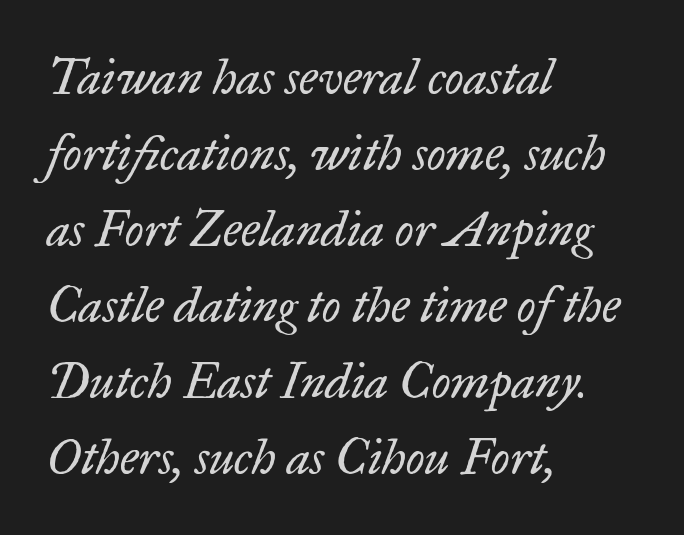
Note: serifs present on the glyphs. Any mark beneath the type? The region is blank. The letters advance in unequal steps, a hallmark of proportional type. Italic: yes, the glyphs are oblique. Tracking value appears to be zero — textbook default spacing.
